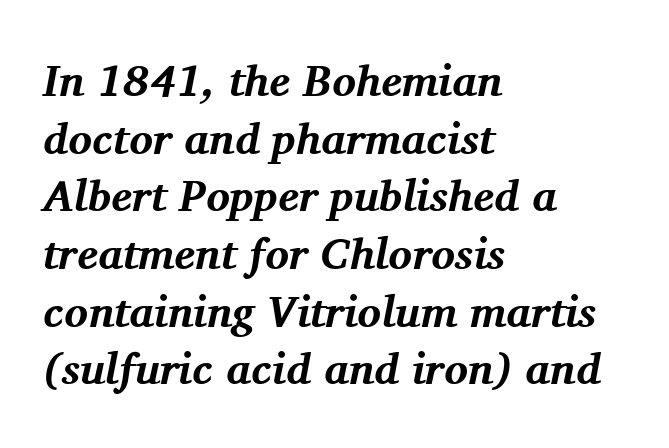
{"serif": "yes", "italic": "yes", "lean": "right", "slant_degrees": 11, "bold": "yes", "weight": "bold", "width": "normal", "stroke_contrast": "medium", "x_height": "medium", "monospaced": "no", "underline": "no", "align": "left", "line_spacing": "normal", "line_spacing_ratio": 1.31, "letter_spacing": "normal", "letter_spacing_em": 0.0, "glyph_px": 44}
